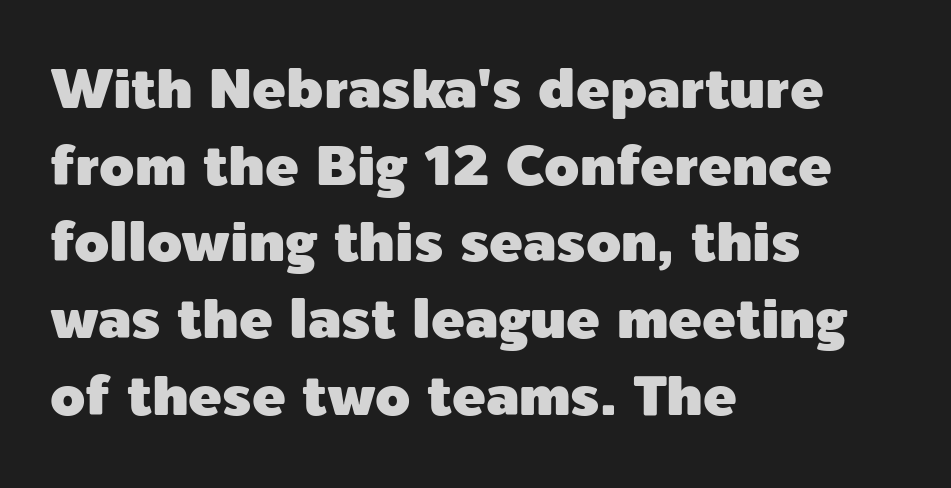
{"serif": "no", "italic": "no", "width": "normal", "x_height": "medium", "monospaced": "no", "underline": "no", "align": "left", "line_spacing": "normal", "line_spacing_ratio": 1.37, "letter_spacing": "normal", "letter_spacing_em": 0.0, "glyph_px": 56}
